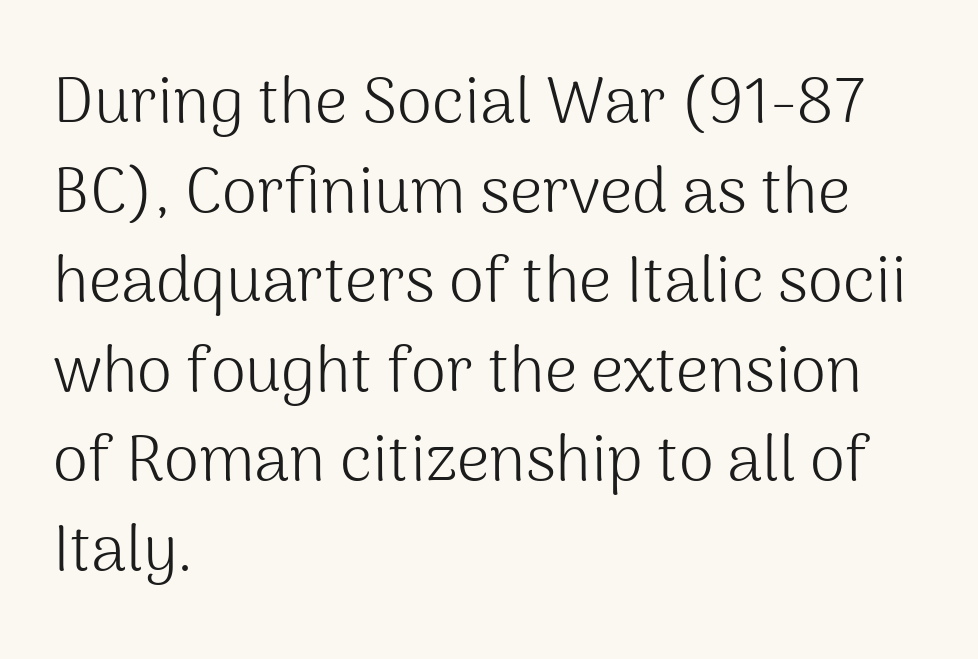
The image shows 64 px light sans-serif type, upright; set left-aligned, normal line spacing (1.4x), normal letter spacing, not underlined; medium stroke contrast and a medium x-height.
